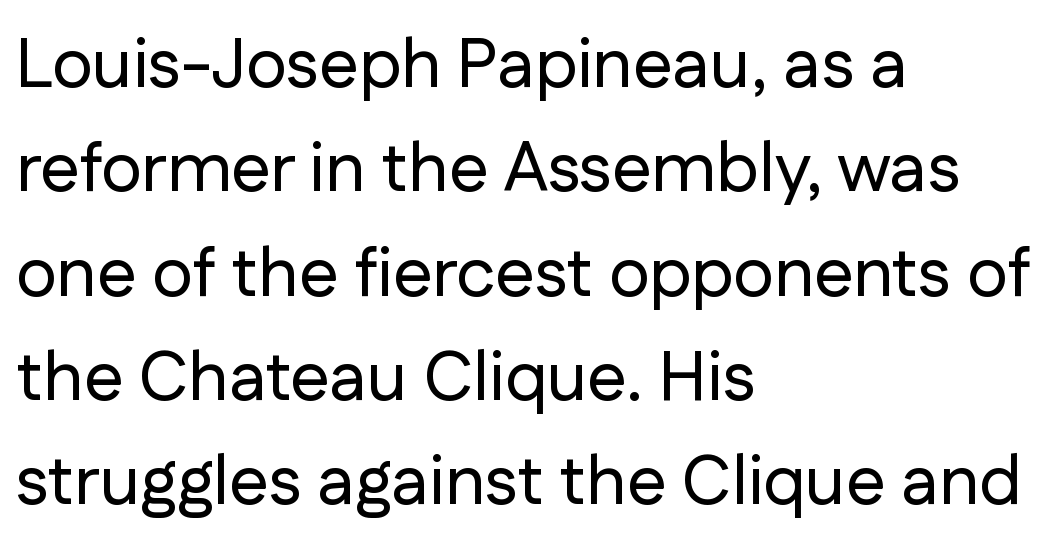
{"serif": "no", "italic": "no", "width": "normal", "stroke_contrast": "low", "x_height": "medium", "monospaced": "no", "underline": "no", "align": "left", "line_spacing": "normal", "line_spacing_ratio": 1.49, "letter_spacing": "normal", "letter_spacing_em": 0.0, "glyph_px": 70}
